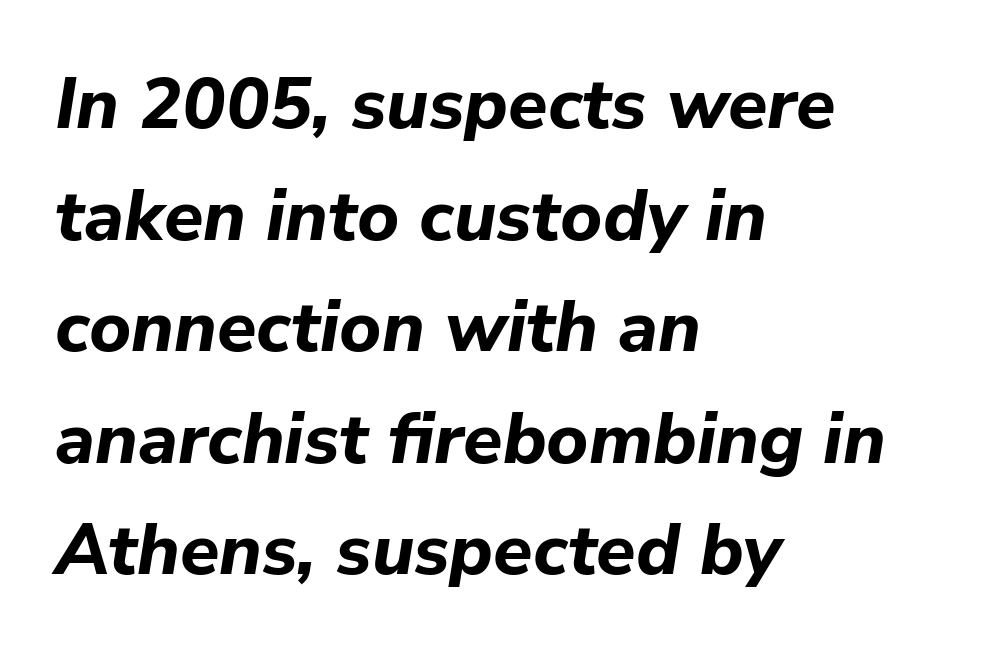
Q: Is the text bold? A: Yes.
Q: Is the text italic (slanted)? A: Yes, it leans right by about 9 degrees.
Q: Is the text underlined? A: No.
Q: How is the paragraph aligned? A: Left-aligned.
Q: Is the spacing between letters normal or unusually wide? A: Normal.
Q: Is the spacing between lines tight, normal or loose? A: Normal.
Q: Width (condensed, normal, or wide)? A: Normal.
Q: Stroke contrast? A: Low.
Q: x-height? A: Medium.
Q: Monospaced? A: No.
